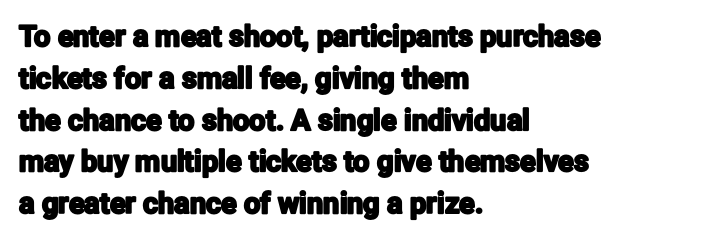
{"serif": "no", "italic": "no", "width": "condensed", "stroke_contrast": "low", "x_height": "medium", "monospaced": "no", "underline": "no", "align": "left", "line_spacing": "normal", "line_spacing_ratio": 1.44, "letter_spacing": "normal", "letter_spacing_em": 0.0, "glyph_px": 29}
